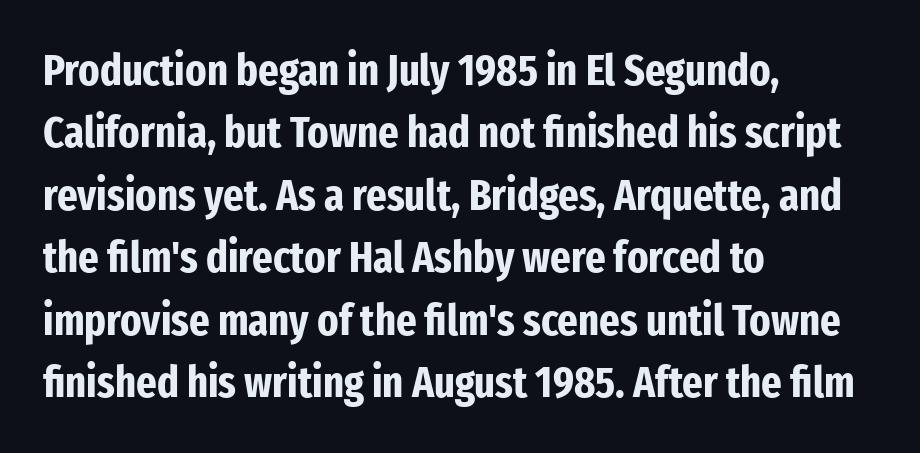
The line texture is even and compact thanks to regular tracking. The rendering anchors every line to the left-hand side. When letters stand straight like this, we call the style roman or upright. Decoration check: the copy has no underline. Think of a printed novel: that variable character pitch is what you see here. This is heavy type, rendered in bold.
